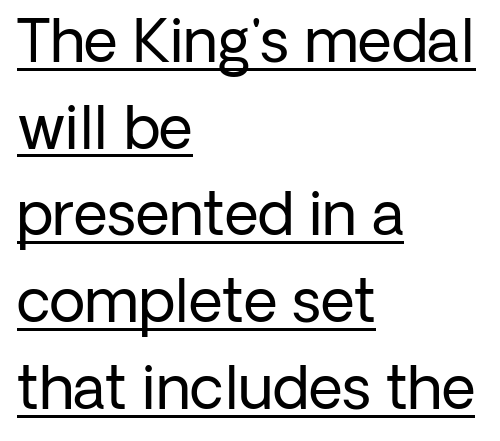
{"serif": "no", "italic": "no", "bold": "no", "weight": "regular", "width": "normal", "stroke_contrast": "low", "x_height": "medium", "monospaced": "no", "underline": "yes", "align": "left", "line_spacing": "normal", "line_spacing_ratio": 1.47, "letter_spacing": "normal", "letter_spacing_em": 0.0, "glyph_px": 59}
